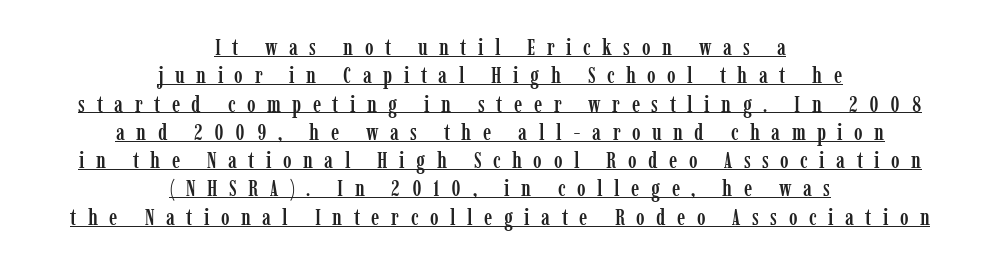
If you folded the block vertically in half, each line would mirror itself in length. You could only call the tracking loose — the letters float apart. This is roman type, the default non-slanted kind. The string is rendered with underlining switched on.
